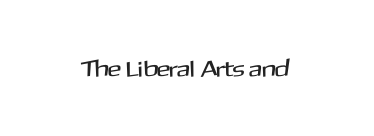
Q: Is the text italic (slanted)? A: No, it is upright.
Q: Is the text underlined? A: No.
Q: Is the spacing between letters normal or unusually wide? A: Normal.
